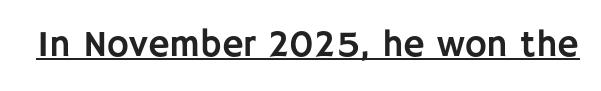
What stands out about the letter spacing? Nothing — it is the standard amount. The letters carry no serifs — their stems end cleanly without finishing strokes. The letters advance in unequal steps, a hallmark of proportional type. A typesetter would mark this as roman, not italic. The face used here appears with an underline applied.
